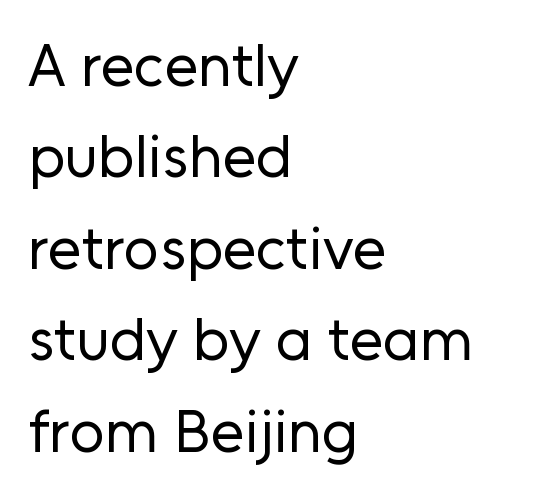
{"serif": "no", "italic": "no", "bold": "no", "weight": "regular", "width": "normal", "stroke_contrast": "low", "x_height": "medium", "monospaced": "no", "underline": "no", "align": "left", "line_spacing": "normal", "line_spacing_ratio": 1.5, "letter_spacing": "normal", "letter_spacing_em": 0.0, "glyph_px": 61}
